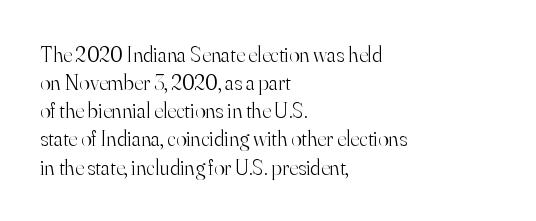
Normally led — the rows are evenly, conventionally spaced. Underlining? Definitely not there. The axis of the letterforms is exactly vertical. The passage is arranged the way most books set body copy — flush left. Default kerning and tracking; the words read as compact shapes.
